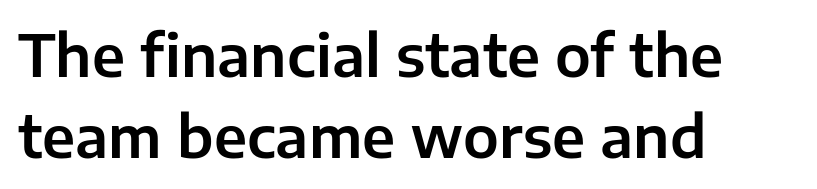
Do the characters align in a grid? No, the font is proportional. Glance below the letters and you will spot only blank space. Glyph-to-glyph distance matches everyday printed text. The line-height multiplier appears to be the usual default. Each line starts at the same left margin while the right side varies. When letters stand straight like this, we call the style roman or upright.
